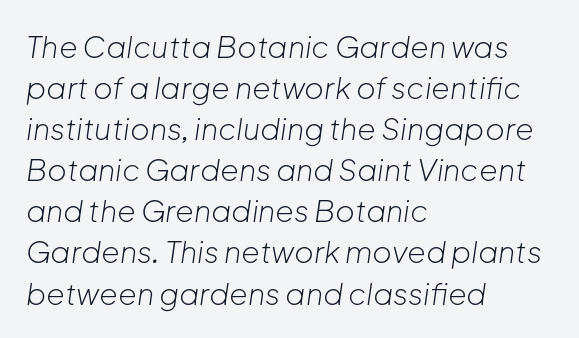
Q: Is the text bold? A: No.
Q: Is the text italic (slanted)? A: Yes, it leans right by about 8 degrees.
Q: Is the text underlined? A: No.
Q: How is the paragraph aligned? A: Left-aligned.
Q: Is the spacing between letters normal or unusually wide? A: Normal.
Q: Is the spacing between lines tight, normal or loose? A: Normal.
Q: Width (condensed, normal, or wide)? A: Normal.
Q: Stroke contrast? A: Low.
Q: x-height? A: Medium.
Q: Monospaced? A: No.
